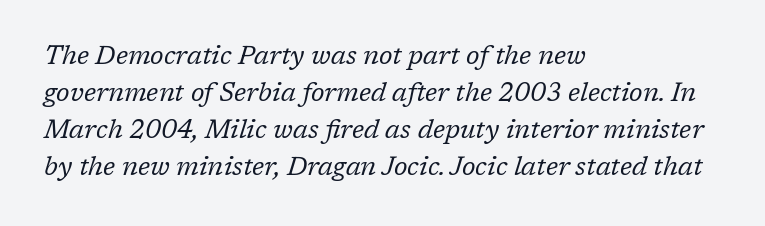
Q: Is the text bold? A: No.
Q: Is the text italic (slanted)? A: Yes, it leans right by about 17 degrees.
Q: Is the text underlined? A: No.
Q: How is the paragraph aligned? A: Left-aligned.
Q: Is the spacing between letters normal or unusually wide? A: Normal.
Q: Is the spacing between lines tight, normal or loose? A: Normal.
